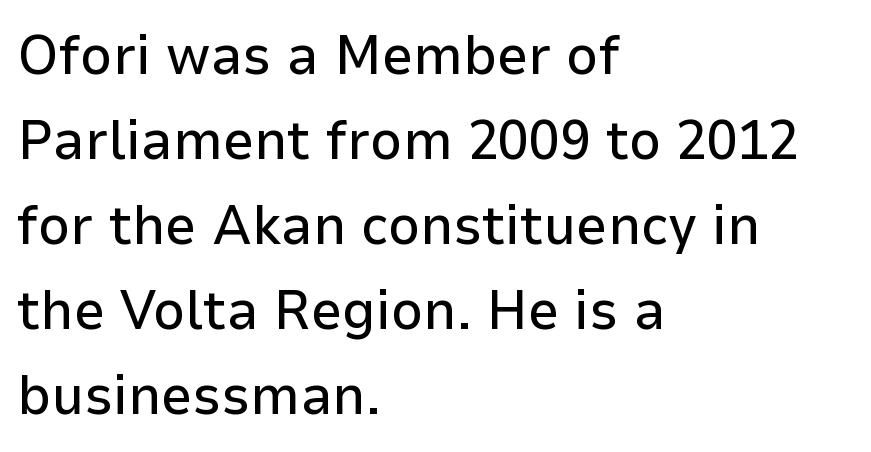
The image shows 56 px sans-serif type, upright; set left-aligned, normal line spacing (1.52x), normal letter spacing, not underlined; low stroke contrast and a medium x-height.
